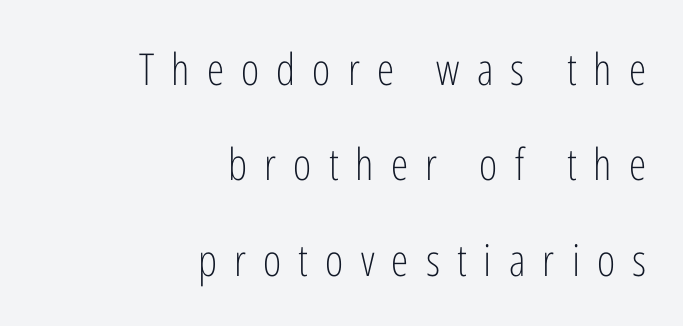
The gaps between neighbouring characters are conspicuously large. Stroke terminals: plain, sans-serif. Interline gaps are noticeably wide in this sample. Any mark beneath the type? The region is blank. Letters have the restrained weight of plain body copy at most.
